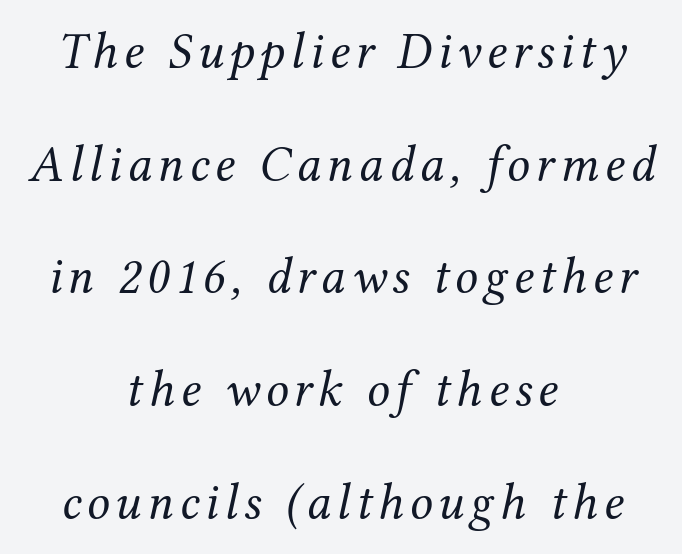
Q: Is the text bold? A: No.
Q: Is the text italic (slanted)? A: Yes, it leans right by about 12 degrees.
Q: Is the typeface a serif or a sans-serif typeface? A: Serif.
Q: Is the text underlined? A: No.
Q: How is the paragraph aligned? A: Centered.
Q: Is the spacing between lines tight, normal or loose? A: Loose.
Q: Width (condensed, normal, or wide)? A: Normal.
Q: Stroke contrast? A: Medium.
Q: x-height? A: Medium.
Q: Monospaced? A: No.
